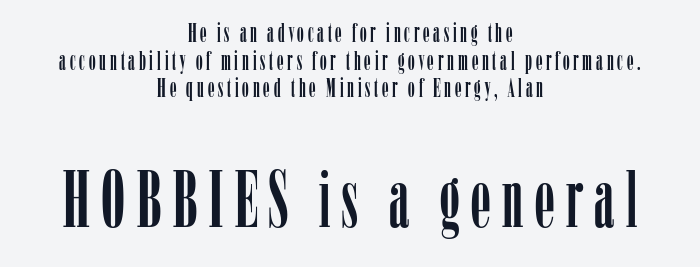
The letters stand upright; this is a roman face. Honestly, the rows look squashed on top of each other. Of the two passages, the one underneath uses the larger point size. The lines are quadded center.
